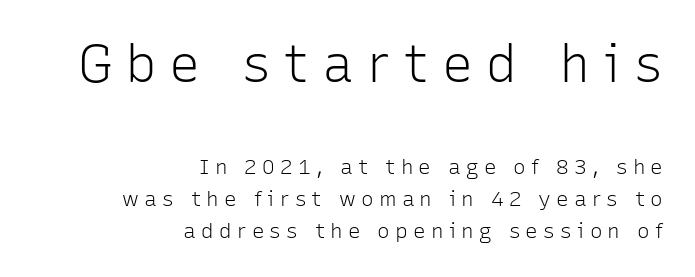
A normal amount of white space separates one row of letters from the next. A clean baseline with only descenders dipping below it. Examine the stroke ends and you'll find no serifs. Do the letters lean? They stand straight. Here the glyphs are tracked loosely, breaking word shapes into spaced letters. Weight: regular or lighter.
